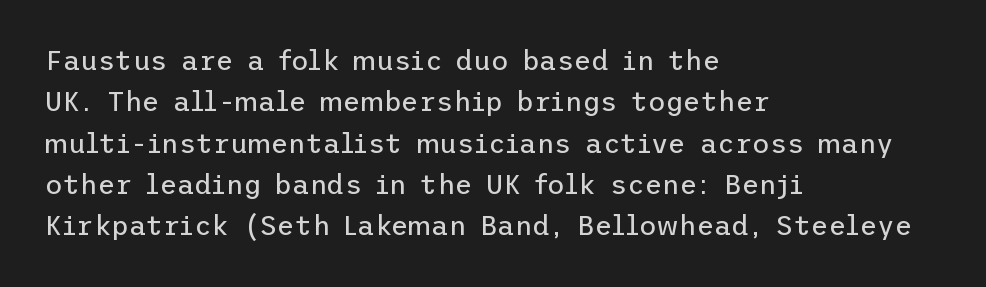
Q: Is the text bold? A: No.
Q: Is the text italic (slanted)? A: No, it is upright.
Q: Is the text underlined? A: No.
Q: How is the paragraph aligned? A: Left-aligned.
Q: Is the spacing between letters normal or unusually wide? A: Normal.
Q: Is the spacing between lines tight, normal or loose? A: Normal.
